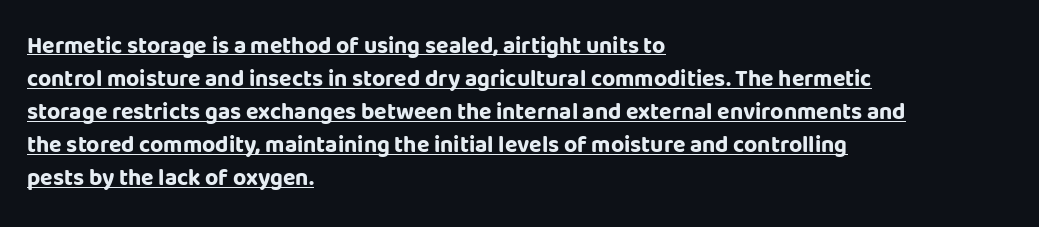
Q: Is the text bold? A: Yes.
Q: Is the text italic (slanted)? A: No, it is upright.
Q: Is the text underlined? A: Yes.
Q: How is the paragraph aligned? A: Left-aligned.
Q: Is the spacing between letters normal or unusually wide? A: Normal.
Q: Is the spacing between lines tight, normal or loose? A: Normal.
